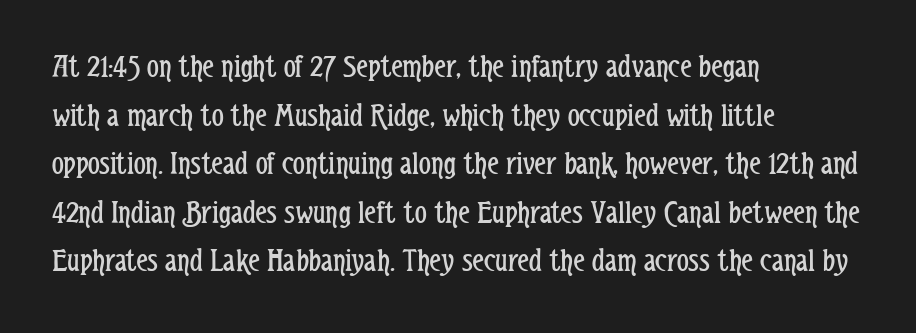
{"serif": "no", "italic": "no", "bold": "no", "weight": "regular", "width": "condensed", "stroke_contrast": "low", "x_height": "medium", "monospaced": "no", "underline": "no", "align": "left", "line_spacing": "normal", "line_spacing_ratio": 1.47, "letter_spacing": "normal", "letter_spacing_em": 0.0, "glyph_px": 33}
